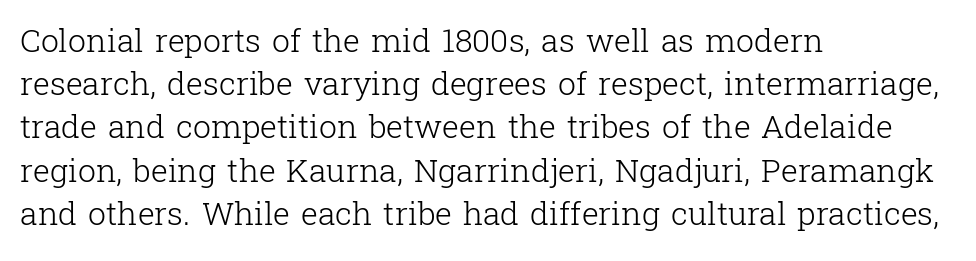
Q: Is the text bold? A: No.
Q: Is the text italic (slanted)? A: No, it is upright.
Q: Is the typeface a serif or a sans-serif typeface? A: Serif.
Q: Is the text underlined? A: No.
Q: How is the paragraph aligned? A: Left-aligned.
Q: Is the spacing between letters normal or unusually wide? A: Normal.
Q: Is the spacing between lines tight, normal or loose? A: Normal.
Q: Width (condensed, normal, or wide)? A: Normal.
Q: Stroke contrast? A: Low.
Q: x-height? A: Medium.
Q: Monospaced? A: No.
